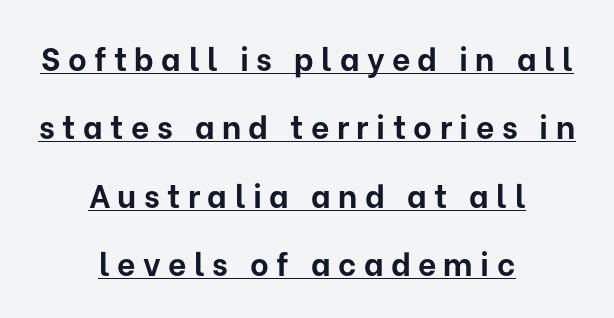
Q: Is the text bold? A: Yes.
Q: Is the text italic (slanted)? A: No, it is upright.
Q: Is the typeface a serif or a sans-serif typeface? A: Sans-serif.
Q: Is the text underlined? A: Yes.
Q: How is the paragraph aligned? A: Centered.
Q: Is the spacing between letters normal or unusually wide? A: Unusually wide.
Q: Is the spacing between lines tight, normal or loose? A: Loose.
Q: Width (condensed, normal, or wide)? A: Normal.
Q: Stroke contrast? A: Low.
Q: x-height? A: Medium.
Q: Monospaced? A: No.
